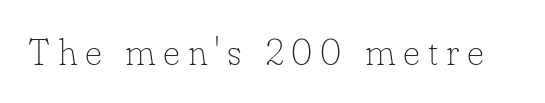
{"serif": "yes", "italic": "no", "bold": "no", "weight": "thin", "width": "normal", "stroke_contrast": "low", "x_height": "small", "monospaced": "no", "underline": "no", "letter_spacing": "wide", "letter_spacing_em": 0.21, "glyph_px": 37}
